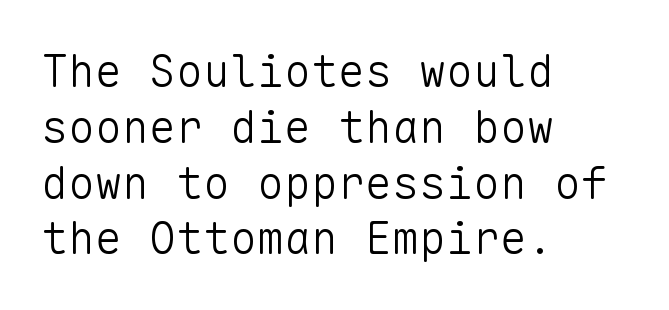
Q: Is the text bold? A: No.
Q: Is the text italic (slanted)? A: No, it is upright.
Q: Is the typeface a serif or a sans-serif typeface? A: Sans-serif.
Q: Is the text underlined? A: No.
Q: How is the paragraph aligned? A: Left-aligned.
Q: Is the spacing between letters normal or unusually wide? A: Normal.
Q: Width (condensed, normal, or wide)? A: Normal.
Q: Stroke contrast? A: Low.
Q: x-height? A: Medium.
Q: Monospaced? A: Yes.
